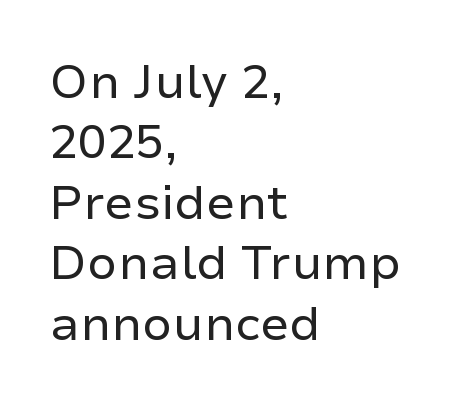
The image shows 48 px regular-weight sans-serif type, upright; set left-aligned, normal line spacing (1.26x), normal letter spacing, not underlined; low stroke contrast and a medium x-height.
